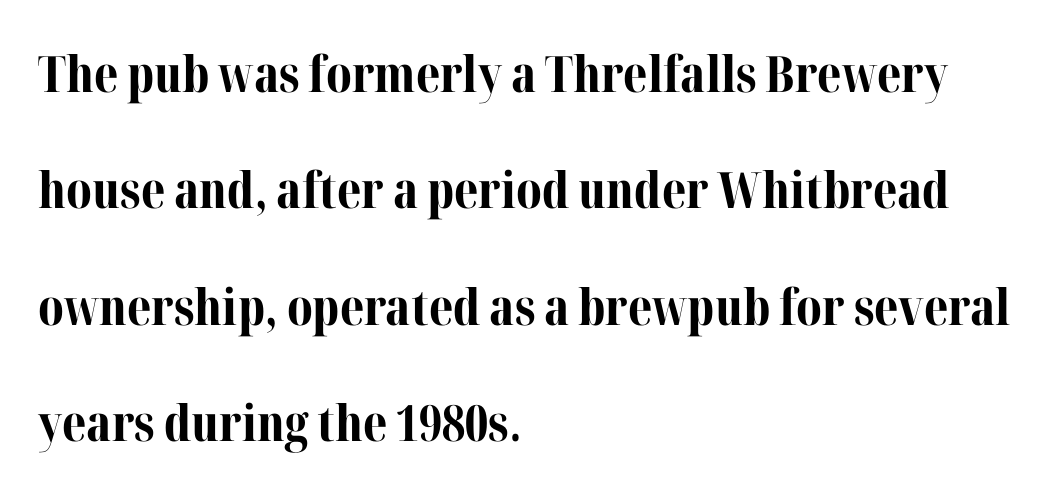
The image shows 50 px bold serif type, upright; set left-aligned, loose line spacing (2.33x), normal letter spacing, not underlined; medium stroke contrast and a medium x-height.
